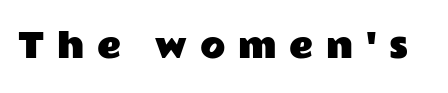
Q: Is the text italic (slanted)? A: No, it is upright.
Q: Is the typeface a serif or a sans-serif typeface? A: Sans-serif.
Q: Is the text underlined? A: No.
Q: Is the spacing between letters normal or unusually wide? A: Unusually wide.
Q: Width (condensed, normal, or wide)? A: Wide.
Q: Stroke contrast? A: Low.
Q: x-height? A: Medium.
Q: Monospaced? A: No.
